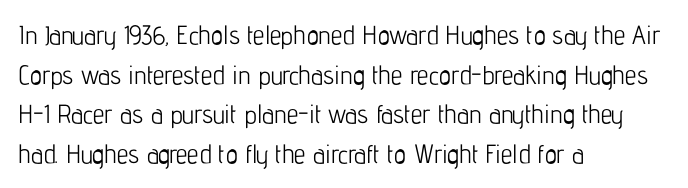
Q: Is the text bold? A: No.
Q: Is the text italic (slanted)? A: No, it is upright.
Q: Is the text underlined? A: No.
Q: How is the paragraph aligned? A: Left-aligned.
Q: Is the spacing between letters normal or unusually wide? A: Normal.
Q: Is the spacing between lines tight, normal or loose? A: Normal.
